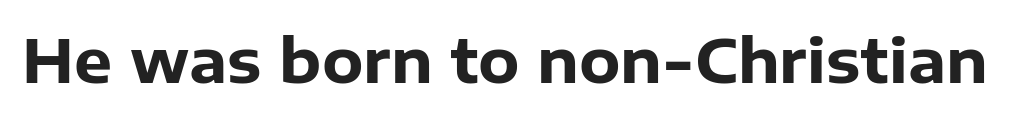
Q: Is the text bold? A: Yes.
Q: Is the text italic (slanted)? A: No, it is upright.
Q: Is the typeface a serif or a sans-serif typeface? A: Sans-serif.
Q: Is the text underlined? A: No.
Q: Is the spacing between letters normal or unusually wide? A: Normal.
Q: Width (condensed, normal, or wide)? A: Normal.
Q: Stroke contrast? A: Low.
Q: x-height? A: Medium.
Q: Monospaced? A: No.
